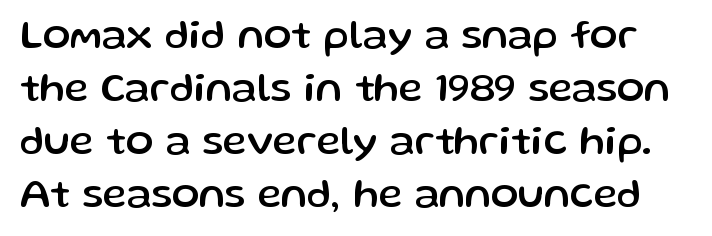
The tracking reads as untouched default to a designer's eye. Character widths vary here, with narrow letters taking less room than wide ones. Reading down the column, the eye jumps a familiar distance to each next line. The text was rendered using a sans face with plain stroke endings.
